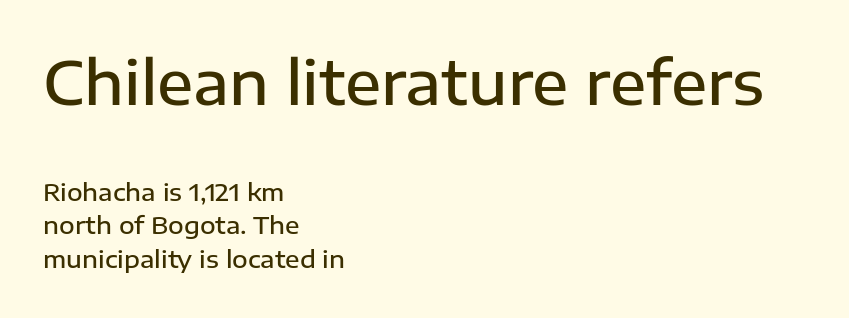
The image shows 60 px semibold sans-serif type, upright; set left-aligned, normal line spacing (1.41x), normal letter spacing, not underlined; the first (top) block is 2.5x larger; low stroke contrast and a medium x-height.
